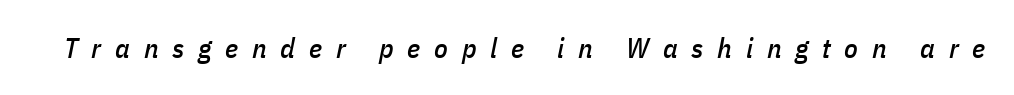
{"italic": "yes", "lean": "right", "slant_degrees": 11, "width": "condensed", "stroke_contrast": "low", "x_height": "medium", "monospaced": "no", "underline": "no", "letter_spacing": "wide", "letter_spacing_em": 0.49, "glyph_px": 28}
